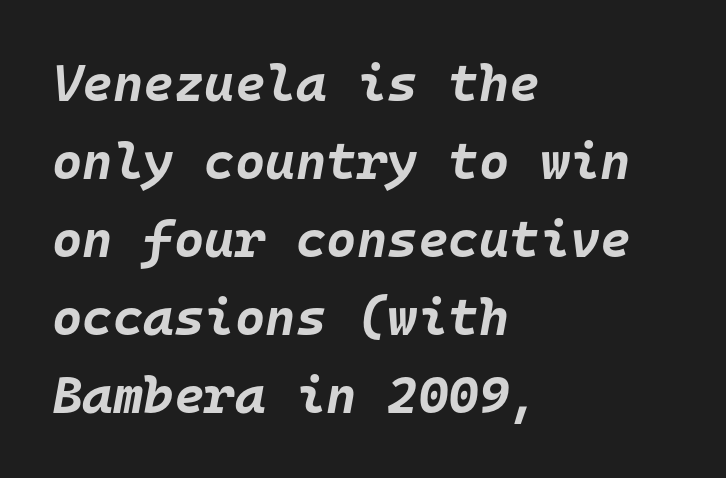
The tracking reads as untouched default to a designer's eye. Is this a fixed-width face? Yes — each glyph sits in an identical cell. In terms of weight, the rendering is a true, heavy bold. Emphasis-style slanted type is in use. The lines in this sample share a left origin and differ only in where they stop.
